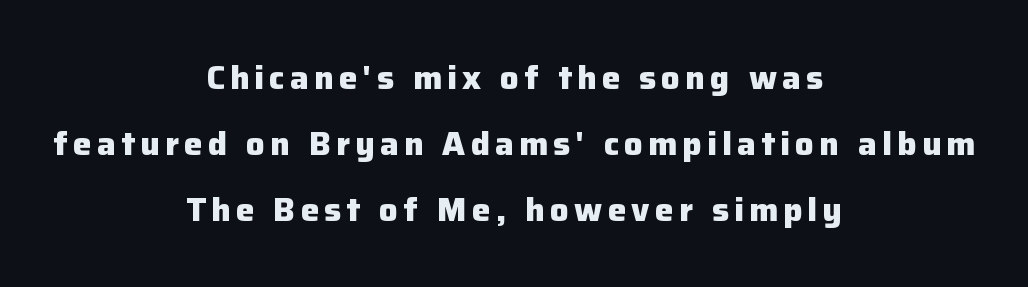
The image shows 33 px heavy sans-serif type, upright; set centered, loose line spacing (2.0x), not underlined; low stroke contrast and a medium x-height.
